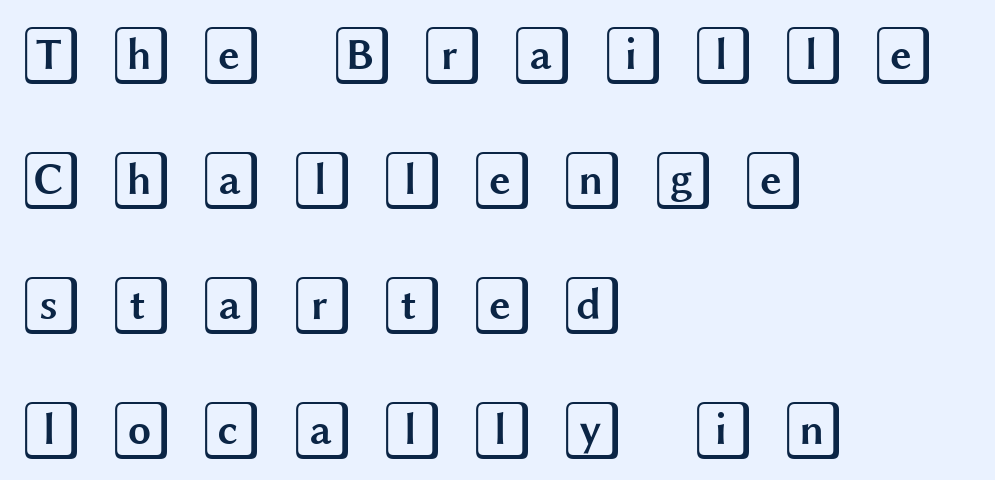
Q: Is the text italic (slanted)? A: No, it is upright.
Q: Is the text underlined? A: No.
Q: How is the paragraph aligned? A: Left-aligned.
Q: Is the spacing between letters normal or unusually wide? A: Unusually wide.
Q: Is the spacing between lines tight, normal or loose? A: Loose.
Q: Width (condensed, normal, or wide)? A: Wide.
Q: x-height? A: Large.
